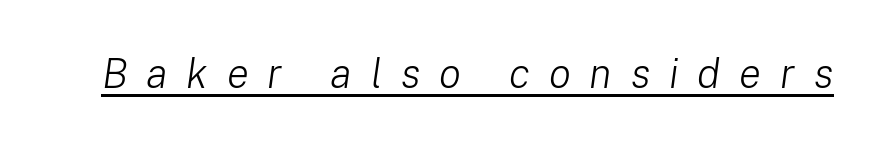
Q: Is the text bold? A: No.
Q: Is the text italic (slanted)? A: Yes, it leans right by about 8 degrees.
Q: Is the text underlined? A: Yes.
Q: Is the spacing between letters normal or unusually wide? A: Unusually wide.
Q: Width (condensed, normal, or wide)? A: Normal.
Q: Stroke contrast? A: Low.
Q: x-height? A: Medium.
Q: Monospaced? A: No.
